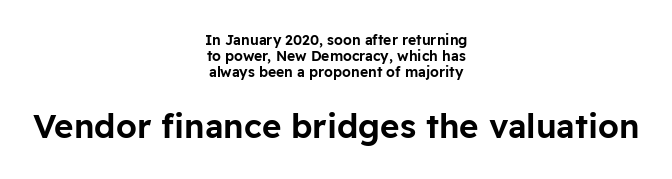
Which chunk is bigger? The second one — the bottom block dwarfs the top. Looks like regular typesetting: each glyph gets only the width it needs. Nope, not italic — everything's standing straight. Summary of vertical rhythm: compact, with narrow interline spacing. Standard letterfit; no display-style spreading of the glyphs.
